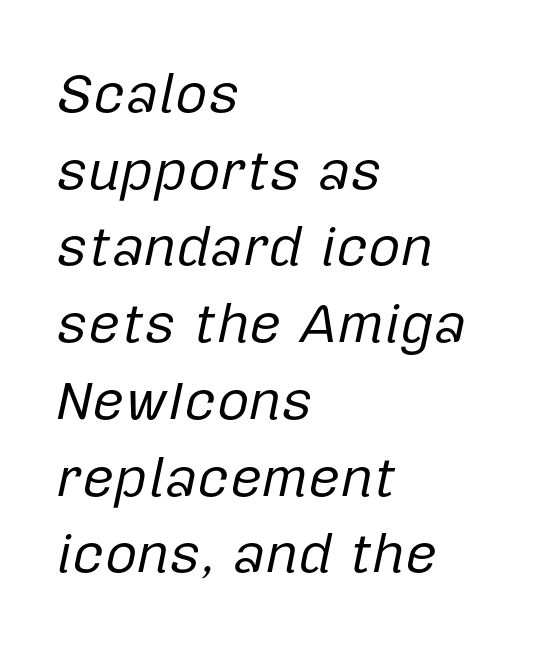
Each row of text sits above clean, open space. These lines are set flush left with a ragged right edge. Tracking value appears to be zero — textbook default spacing. Style check: oblique.
